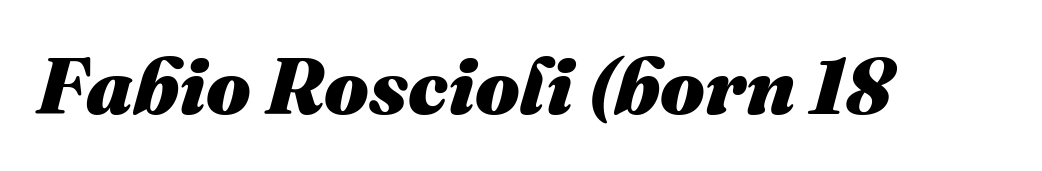
The specimen reads as italic at a glance. Strong, thick strokes mark this as bold type. This rendering features lettering with no underline. The passage shown is typed in a proportional face where columns would drift.
